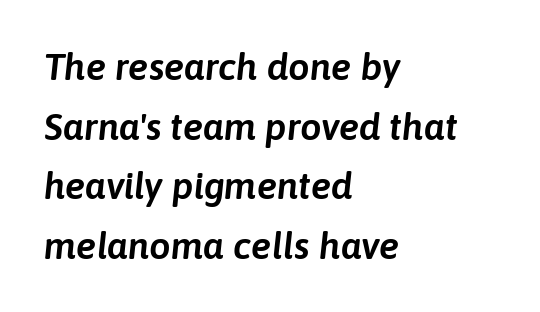
{"italic": "yes", "lean": "right", "slant_degrees": 6, "width": "normal", "stroke_contrast": "low", "x_height": "medium", "monospaced": "no", "underline": "no", "align": "left", "line_spacing": "normal", "line_spacing_ratio": 1.57, "letter_spacing": "normal", "letter_spacing_em": 0.0, "glyph_px": 38}
